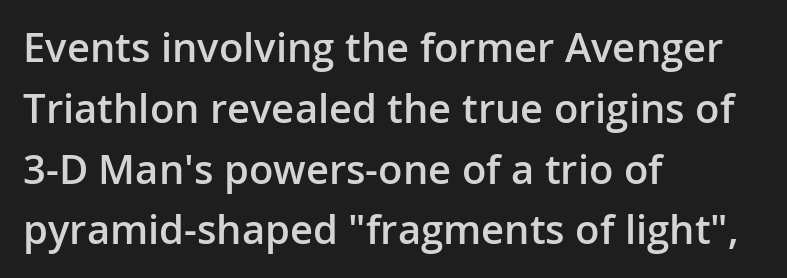
The gaps between neighbouring characters are ordinary and unremarkable. The paragraph has a hard left edge and a soft right edge. The glyphs are unaccompanied by any horizontal stroke below them. The rendering shows plain stroke endings on the letterforms — a sans-serif design.
